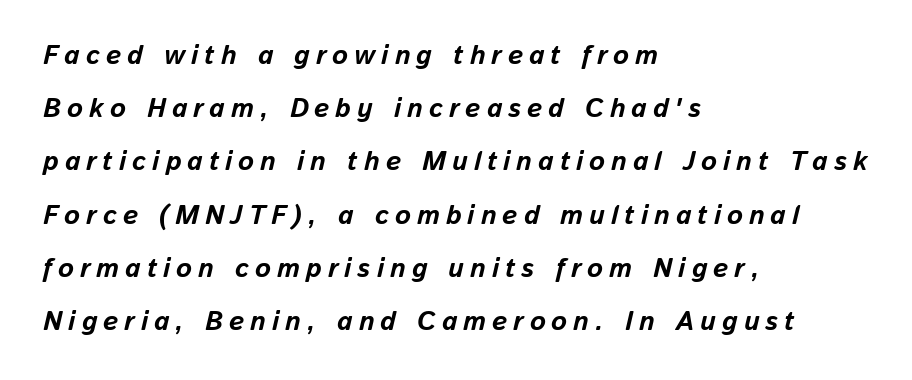
The zone under the glyphs is completely vacant. A typesetter would call this heavily tracked-out type. The face used here has the dense, thick strokes of a bold. Loosely led — the rows are spread out. The paragraph shown leans on its left margin. The glyphs look as if they've been sheared to an angle.
